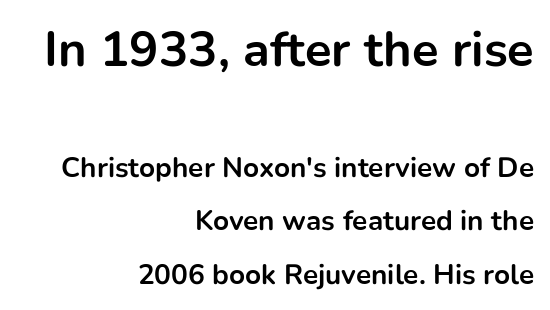
{"serif": "no", "italic": "no", "bold": "yes", "weight": "bold", "width": "normal", "stroke_contrast": "low", "x_height": "medium", "monospaced": "no", "underline": "no", "align": "right", "line_spacing": "loose", "line_spacing_ratio": 1.9, "letter_spacing": "normal", "letter_spacing_em": 0.0, "larger_block": "first", "size_ratio": 1.75, "glyph_px": 49}
